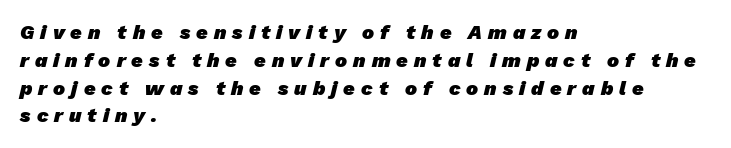
Q: Is the text bold? A: Yes.
Q: Is the text underlined? A: No.
Q: How is the paragraph aligned? A: Left-aligned.
Q: Is the spacing between letters normal or unusually wide? A: Unusually wide.
Q: Is the spacing between lines tight, normal or loose? A: Normal.
